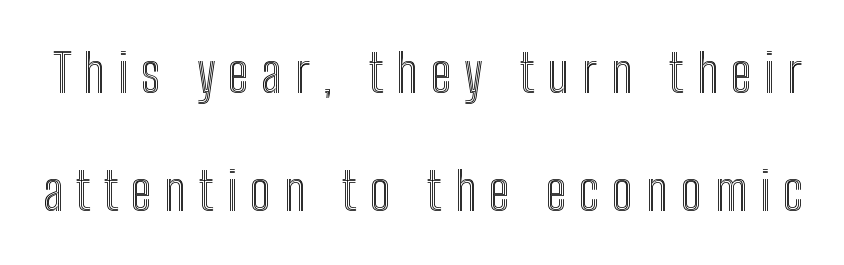
The image shows 52 px condensed type, upright; set loose line spacing (2.27x), unusually wide letter spacing (+0.25 em), not underlined; a medium x-height.
